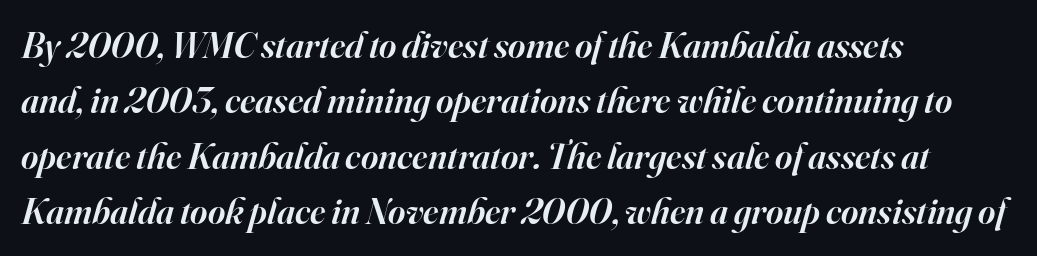
Decoration check: the copy has no underline. Compared with typical paragraphs, the rows here are spaced about the same. Is the letter spacing exaggerated? No — it looks like the ordinary default. Typeset ragged right — the left edge is the straight one. If you drew a line through each stem, it would be angled.
